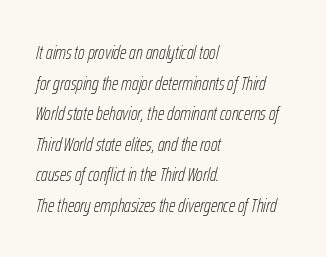
The image shows 20 px text type, italic (leaning right); set left-aligned, normal line spacing (1.53x), normal letter spacing, not underlined.
